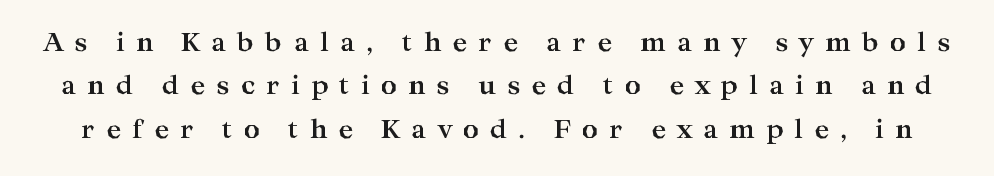
Q: Is the text bold? A: Yes.
Q: Is the text italic (slanted)? A: No, it is upright.
Q: Is the text underlined? A: No.
Q: Is the spacing between letters normal or unusually wide? A: Unusually wide.
